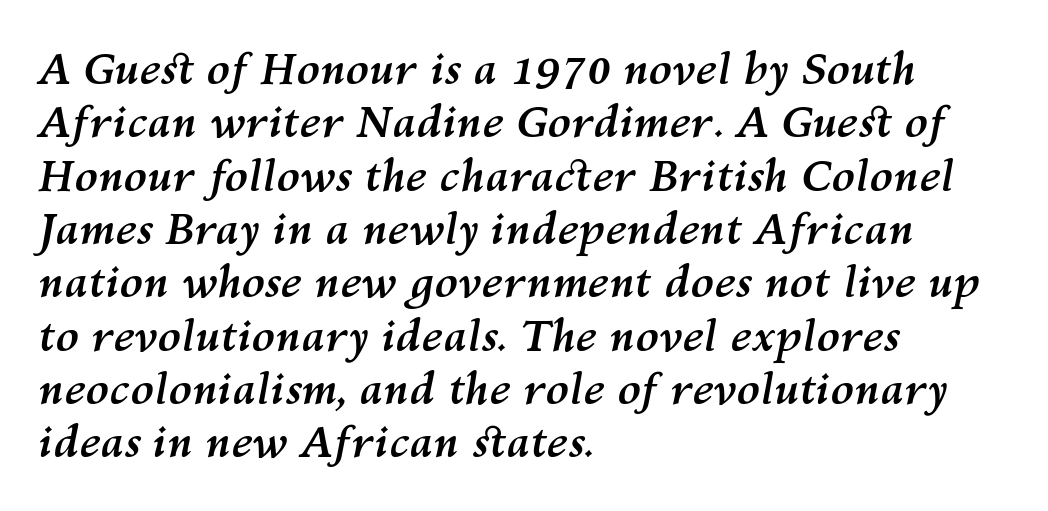
Q: Is the text bold? A: Yes.
Q: Is the text italic (slanted)? A: Yes, it leans right by about 10 degrees.
Q: Is the text underlined? A: No.
Q: How is the paragraph aligned? A: Left-aligned.
Q: Is the spacing between letters normal or unusually wide? A: Normal.
Q: Width (condensed, normal, or wide)? A: Normal.
Q: Stroke contrast? A: Medium.
Q: x-height? A: Medium.
Q: Monospaced? A: No.
